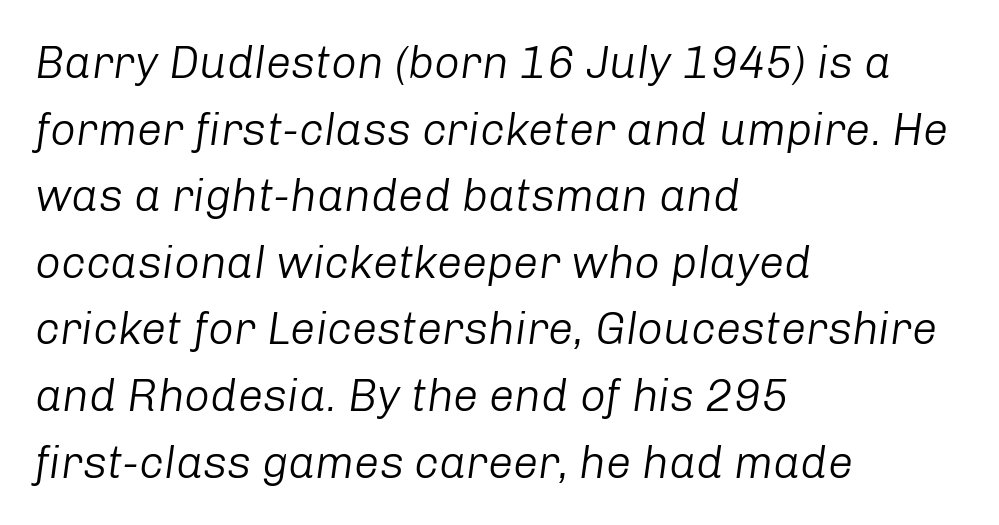
One-word summary of the alignment: left. Nothing unusual about the tracking: characters are spaced as the font intends. This is oblique type, the kind used for emphasis or titles. Check the space under the baseline: it is left empty. Weight: not bold — regular or lighter. The line-height multiplier appears to be the usual default.
